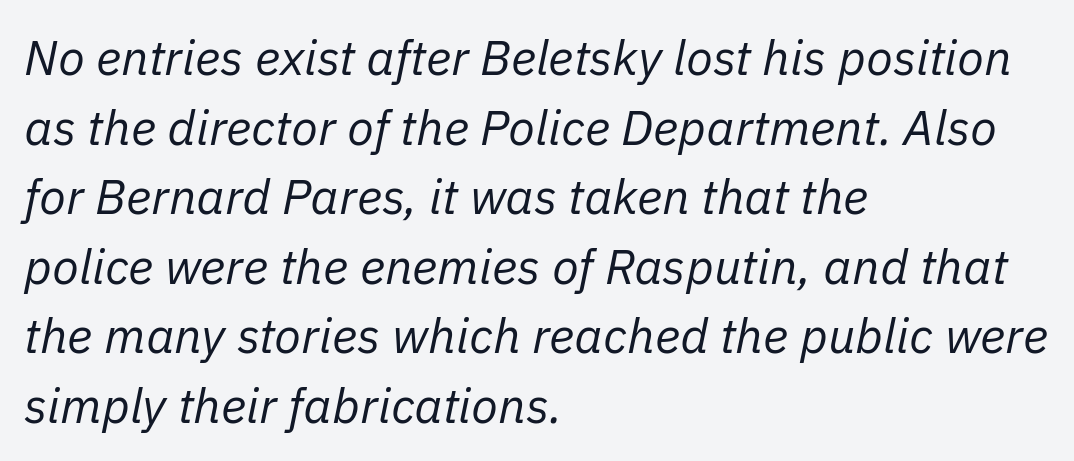
This is not heavy type; no bold has been used. All the whitespace from short lines collects on the right. Plain, unruled lines of type. Proportional: the letters do not fall into vertical columns. Caption: standard tracking, unaltered.
